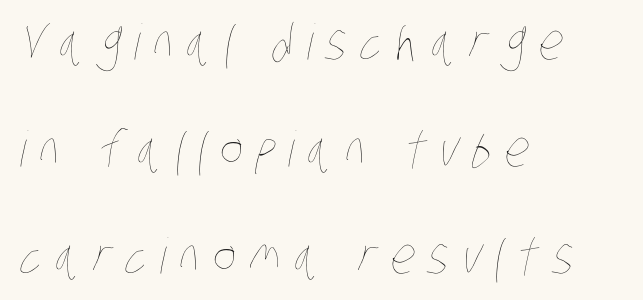
Q: Is the text bold? A: No.
Q: Is the text underlined? A: No.
Q: How is the paragraph aligned? A: Left-aligned.
Q: Is the spacing between letters normal or unusually wide? A: Unusually wide.
Q: Is the spacing between lines tight, normal or loose? A: Loose.
Q: Width (condensed, normal, or wide)? A: Condensed.
Q: Stroke contrast? A: Low.
Q: x-height? A: Large.
Q: Monospaced? A: No.
